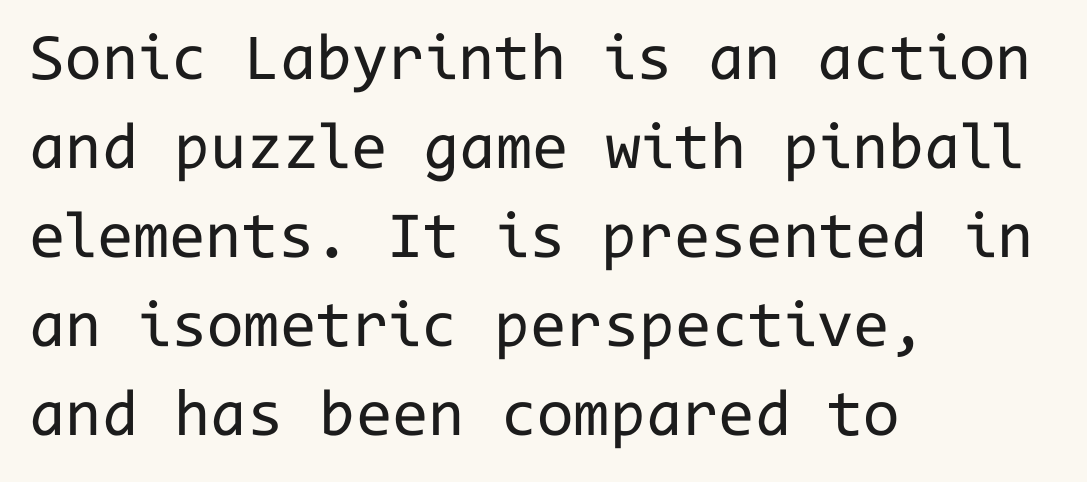
Q: Is the text bold? A: No.
Q: Is the text italic (slanted)? A: No, it is upright.
Q: Is the typeface a serif or a sans-serif typeface? A: Sans-serif.
Q: Is the text underlined? A: No.
Q: How is the paragraph aligned? A: Left-aligned.
Q: Is the spacing between letters normal or unusually wide? A: Normal.
Q: Is the spacing between lines tight, normal or loose? A: Normal.
Q: Width (condensed, normal, or wide)? A: Normal.
Q: Stroke contrast? A: Low.
Q: x-height? A: Medium.
Q: Monospaced? A: Yes.
